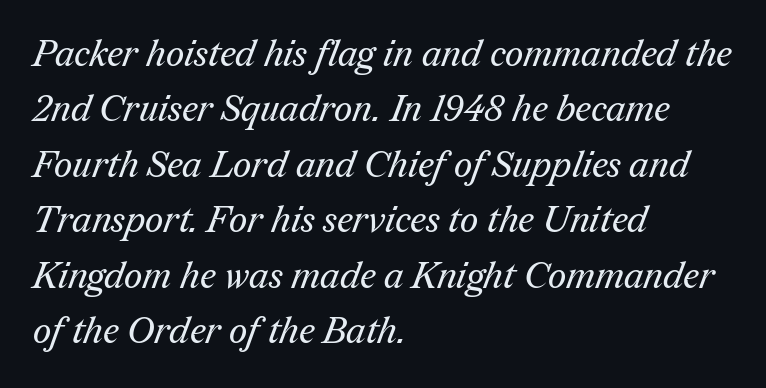
Q: Is the text bold? A: No.
Q: Is the typeface a serif or a sans-serif typeface? A: Serif.
Q: Is the text underlined? A: No.
Q: How is the paragraph aligned? A: Left-aligned.
Q: Is the spacing between letters normal or unusually wide? A: Normal.
Q: Is the spacing between lines tight, normal or loose? A: Normal.
Q: Width (condensed, normal, or wide)? A: Normal.
Q: Stroke contrast? A: Medium.
Q: x-height? A: Medium.
Q: Monospaced? A: No.
